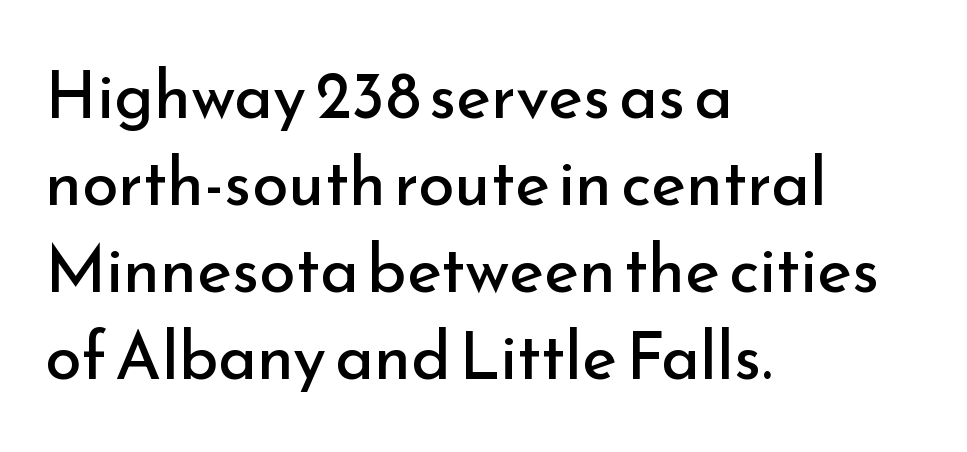
Q: Is the text bold? A: No.
Q: Is the text italic (slanted)? A: No, it is upright.
Q: Is the typeface a serif or a sans-serif typeface? A: Sans-serif.
Q: Is the text underlined? A: No.
Q: How is the paragraph aligned? A: Left-aligned.
Q: Is the spacing between letters normal or unusually wide? A: Normal.
Q: Is the spacing between lines tight, normal or loose? A: Normal.
Q: Width (condensed, normal, or wide)? A: Normal.
Q: Stroke contrast? A: Low.
Q: x-height? A: Small.
Q: Monospaced? A: No.
